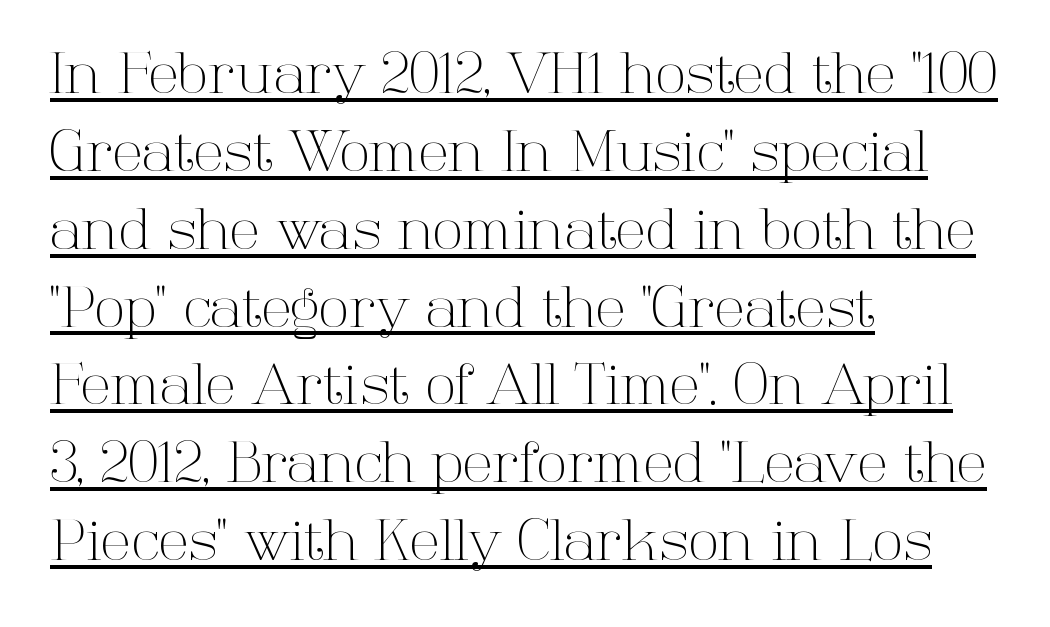
{"serif": "yes", "italic": "no", "bold": "no", "weight": "light", "width": "normal", "stroke_contrast": "high", "x_height": "medium", "monospaced": "no", "underline": "yes", "align": "left", "line_spacing": "normal", "line_spacing_ratio": 1.39, "letter_spacing": "normal", "letter_spacing_em": 0.0, "glyph_px": 56}
